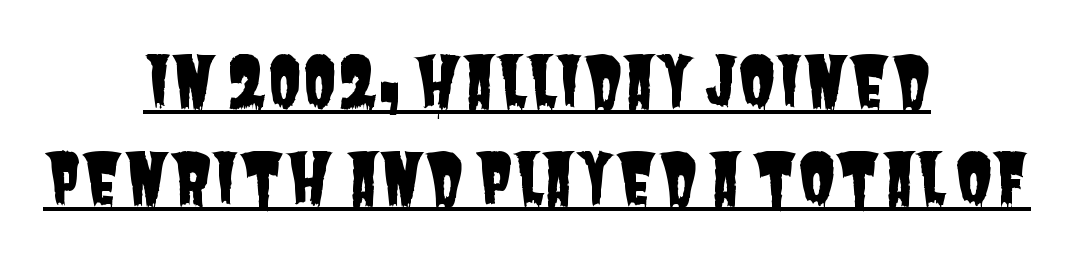
Q: Is the typeface a serif or a sans-serif typeface? A: Sans-serif.
Q: Is the text underlined? A: Yes.
Q: How is the paragraph aligned? A: Centered.
Q: Is the spacing between letters normal or unusually wide? A: Normal.
Q: Is the spacing between lines tight, normal or loose? A: Normal.
Q: Width (condensed, normal, or wide)? A: Condensed.
Q: Stroke contrast? A: Low.
Q: x-height? A: Large.
Q: Monospaced? A: No.
